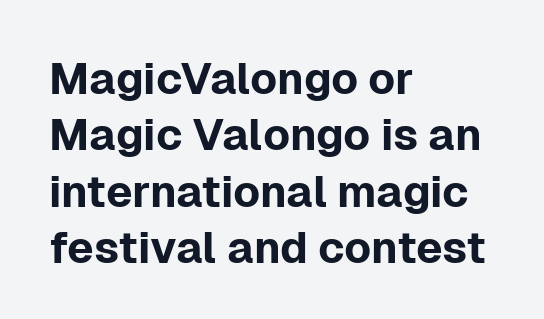
Descenders hang freely into open space. The designer left line spacing at the default. Looks like regular typesetting: each glyph gets only the width it needs. Typographically, this falls in the sans-serif category. If you drew a line through each stem, it would be perfectly vertical. The setting favours the left margin, as ordinary paragraphs usually do.
